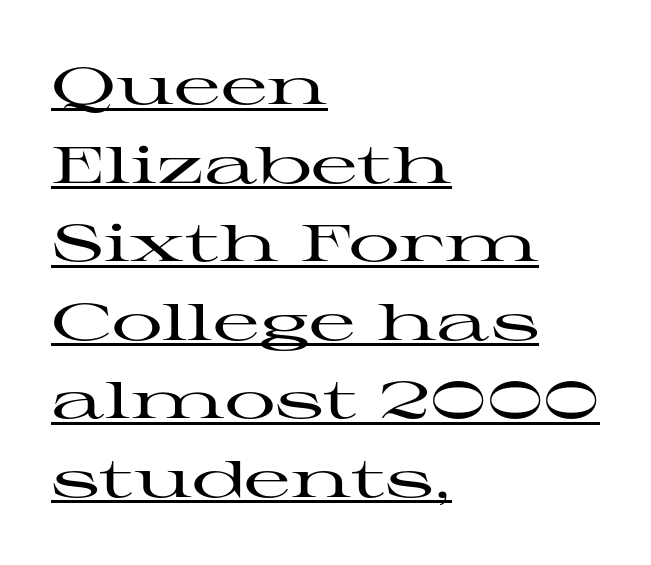
{"serif": "yes", "italic": "no", "width": "wide", "stroke_contrast": "high", "x_height": "medium", "monospaced": "no", "underline": "yes", "align": "left", "line_spacing": "normal", "line_spacing_ratio": 1.54, "letter_spacing": "normal", "letter_spacing_em": 0.0, "glyph_px": 51}
